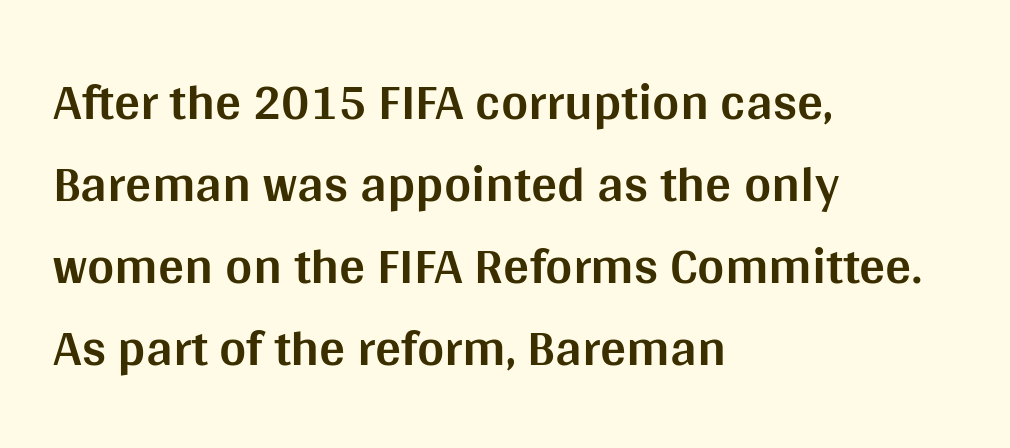
{"serif": "no", "italic": "no", "bold": "yes", "weight": "bold", "width": "normal", "stroke_contrast": "medium", "x_height": "large", "monospaced": "no", "underline": "no", "align": "left", "line_spacing": "normal", "line_spacing_ratio": 1.58, "letter_spacing": "normal", "letter_spacing_em": 0.0, "glyph_px": 52}
